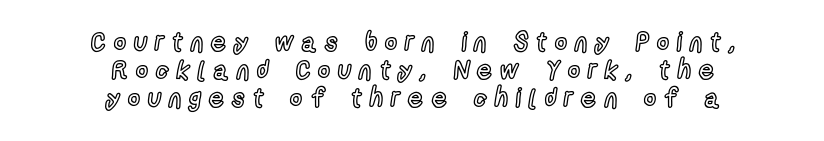
The image shows 26 px text type; set centered, tight line spacing (1.07x), unusually wide letter spacing (+0.31 em), not underlined.
